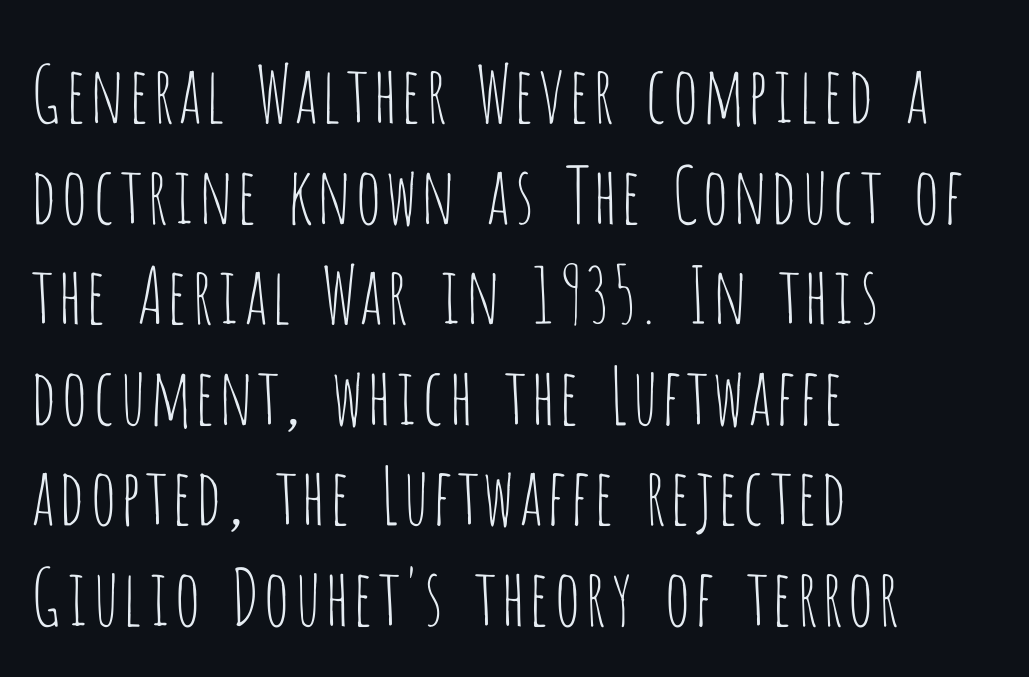
Q: Is the text bold? A: No.
Q: Is the text italic (slanted)? A: No, it is upright.
Q: Is the typeface a serif or a sans-serif typeface? A: Sans-serif.
Q: Is the text underlined? A: No.
Q: How is the paragraph aligned? A: Left-aligned.
Q: Is the spacing between letters normal or unusually wide? A: Normal.
Q: Is the spacing between lines tight, normal or loose? A: Normal.
Q: Width (condensed, normal, or wide)? A: Condensed.
Q: Stroke contrast? A: Low.
Q: x-height? A: Large.
Q: Monospaced? A: No.
